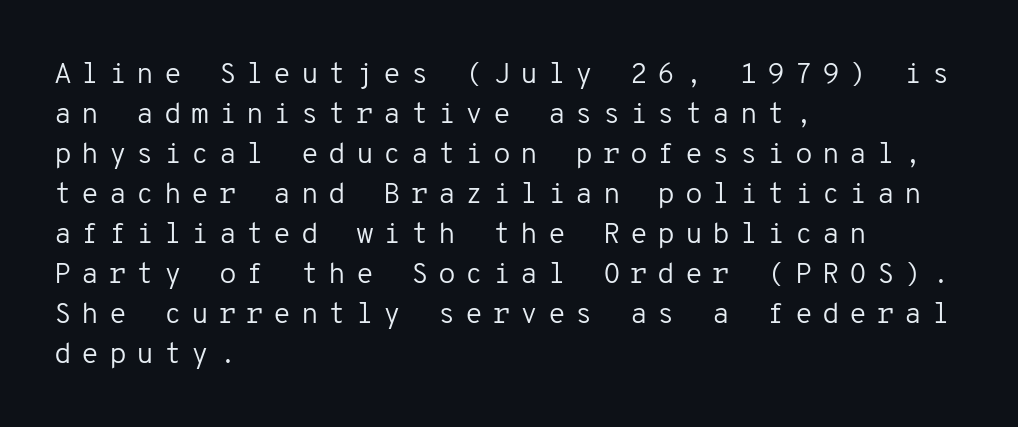
The image shows 29 px regular-weight sans-serif type, upright, monospaced; set left-aligned, normal line spacing (1.38x), unusually wide letter spacing (+0.33 em), not underlined; low stroke contrast and a medium x-height.
